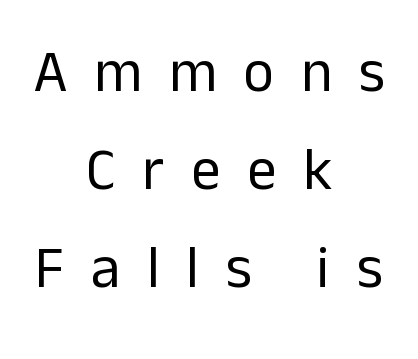
The image shows 59 px regular-weight sans-serif type, upright; set centered, normal line spacing (1.66x), unusually wide letter spacing (+0.45 em), not underlined; low stroke contrast and a medium x-height.
